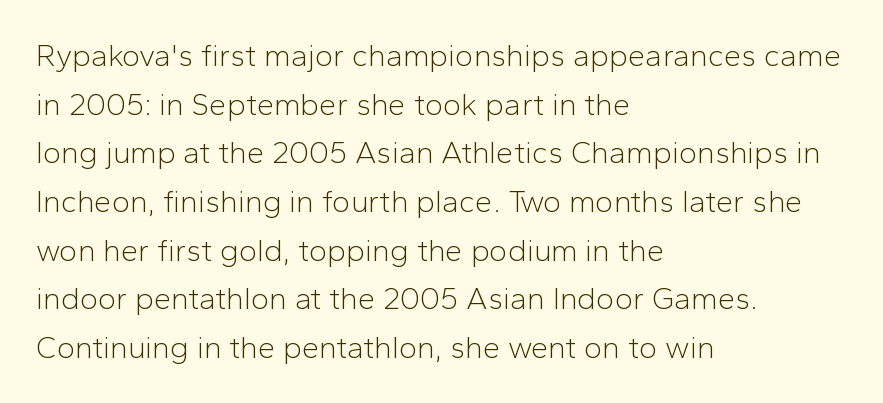
{"serif": "no", "italic": "no", "bold": "no", "weight": "light", "width": "normal", "stroke_contrast": "low", "x_height": "medium", "monospaced": "no", "underline": "no", "align": "left", "line_spacing": "normal", "line_spacing_ratio": 1.57, "letter_spacing": "normal", "letter_spacing_em": 0.0, "glyph_px": 31}
